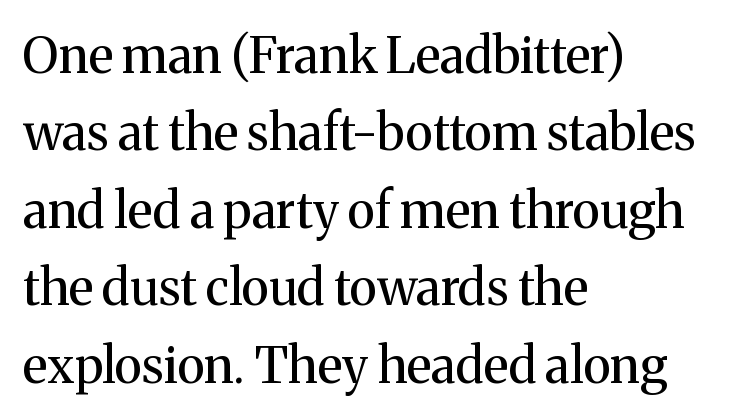
{"serif": "yes", "italic": "no", "bold": "no", "weight": "regular", "width": "normal", "stroke_contrast": "medium", "x_height": "medium", "monospaced": "no", "underline": "no", "align": "left", "line_spacing": "normal", "line_spacing_ratio": 1.55, "letter_spacing": "normal", "letter_spacing_em": 0.0, "glyph_px": 50}
